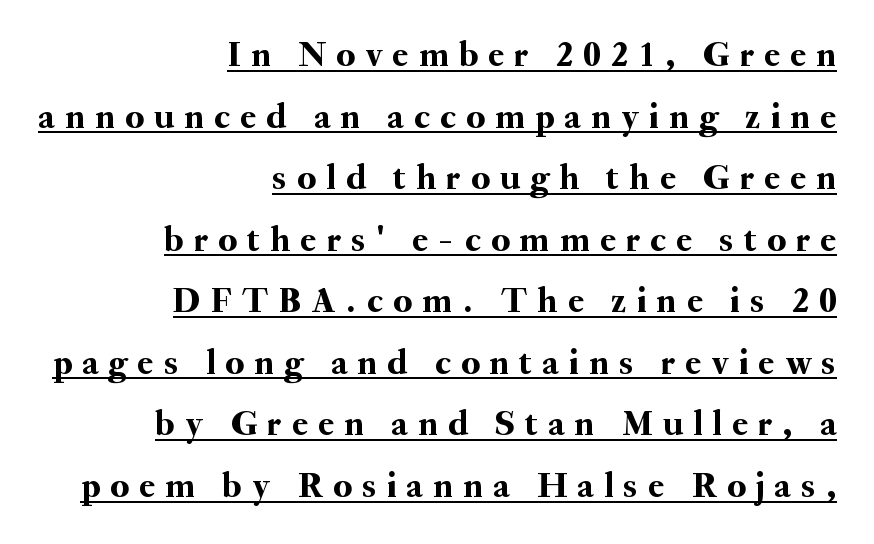
Q: Is the text italic (slanted)? A: No, it is upright.
Q: Is the typeface a serif or a sans-serif typeface? A: Serif.
Q: Is the text underlined? A: Yes.
Q: How is the paragraph aligned? A: Right-aligned.
Q: Is the spacing between letters normal or unusually wide? A: Unusually wide.
Q: Width (condensed, normal, or wide)? A: Normal.
Q: Stroke contrast? A: Medium.
Q: x-height? A: Small.
Q: Monospaced? A: No.
